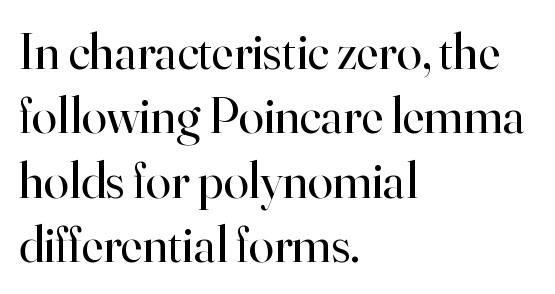
Q: Is the text bold? A: No.
Q: Is the text italic (slanted)? A: No, it is upright.
Q: Is the typeface a serif or a sans-serif typeface? A: Serif.
Q: Is the text underlined? A: No.
Q: How is the paragraph aligned? A: Left-aligned.
Q: Is the spacing between letters normal or unusually wide? A: Normal.
Q: Is the spacing between lines tight, normal or loose? A: Normal.
Q: Width (condensed, normal, or wide)? A: Normal.
Q: Stroke contrast? A: High.
Q: x-height? A: Small.
Q: Monospaced? A: No.
